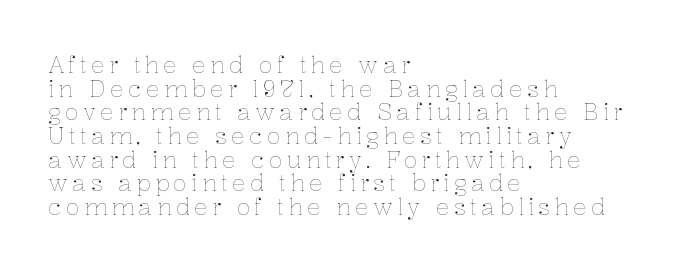
Q: Is the text bold? A: No.
Q: Is the text italic (slanted)? A: No, it is upright.
Q: Is the text underlined? A: No.
Q: How is the paragraph aligned? A: Left-aligned.
Q: Is the spacing between lines tight, normal or loose? A: Tight.
